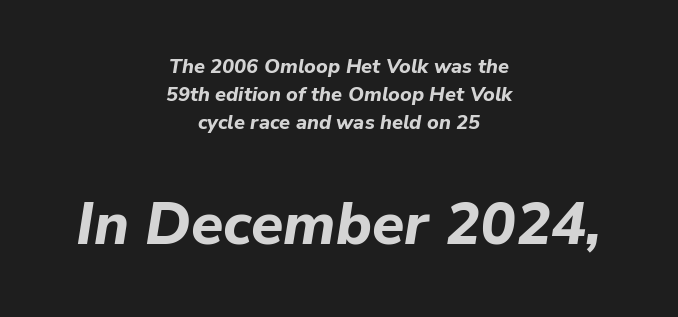
Q: Is the text bold? A: Yes.
Q: Is the text italic (slanted)? A: Yes, it leans right by about 9 degrees.
Q: Is the text underlined? A: No.
Q: How is the paragraph aligned? A: Centered.
Q: Is the spacing between letters normal or unusually wide? A: Normal.
Q: Is the spacing between lines tight, normal or loose? A: Normal.
Q: Which block of text is set in a larger size, the first (top) or the second (bottom)? A: The second (bottom) one.
Q: Width (condensed, normal, or wide)? A: Normal.
Q: Stroke contrast? A: Low.
Q: x-height? A: Medium.
Q: Monospaced? A: No.
